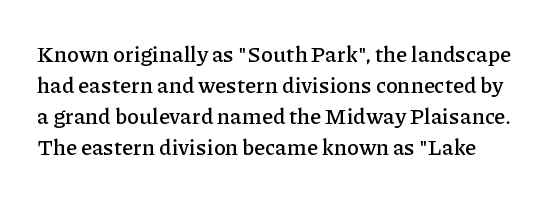
The image shows 22 px text type, upright; set normal line spacing (1.41x), normal letter spacing, not underlined.
